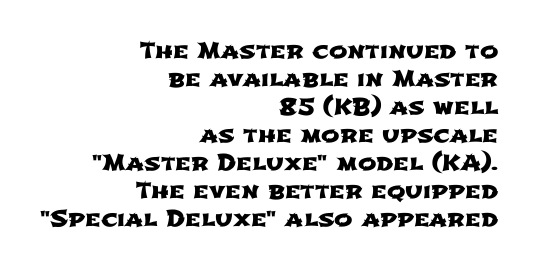
Q: Is the text underlined? A: No.
Q: How is the paragraph aligned? A: Right-aligned.
Q: Is the spacing between letters normal or unusually wide? A: Normal.
Q: Is the spacing between lines tight, normal or loose? A: Normal.
